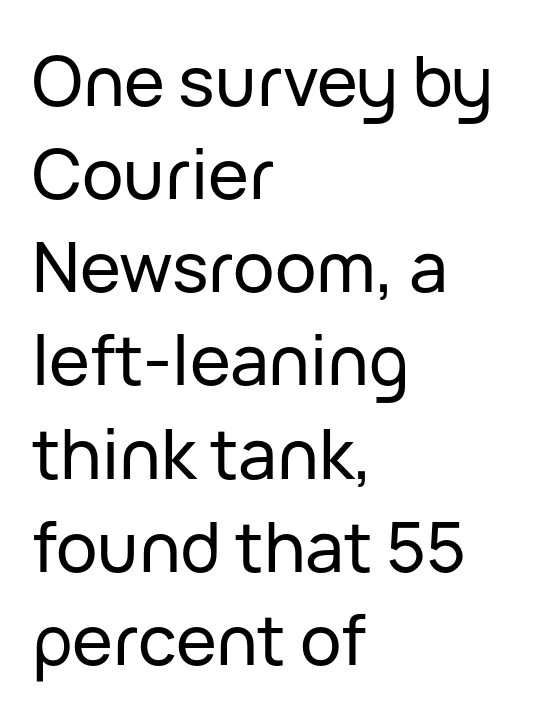
The image shows 69 px sans-serif type, upright; set left-aligned, normal line spacing (1.35x), normal letter spacing, not underlined; low stroke contrast and a medium x-height.
